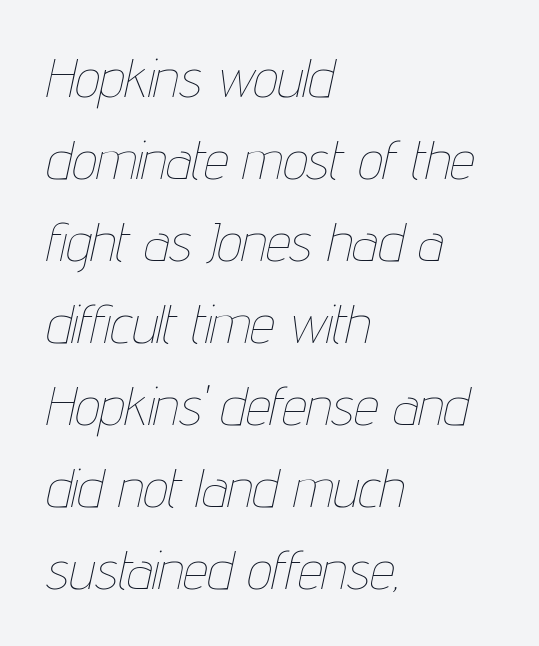
Q: Is the text bold? A: No.
Q: Is the text italic (slanted)? A: Yes, it leans right by about 12 degrees.
Q: Is the text underlined? A: No.
Q: How is the paragraph aligned? A: Left-aligned.
Q: Is the spacing between letters normal or unusually wide? A: Normal.
Q: Is the spacing between lines tight, normal or loose? A: Normal.
Q: Width (condensed, normal, or wide)? A: Condensed.
Q: Stroke contrast? A: Low.
Q: x-height? A: Medium.
Q: Monospaced? A: No.
